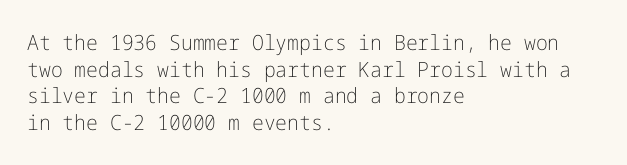
Q: Is the text bold? A: No.
Q: Is the text italic (slanted)? A: No, it is upright.
Q: Is the text underlined? A: No.
Q: How is the paragraph aligned? A: Left-aligned.
Q: Is the spacing between letters normal or unusually wide? A: Normal.
Q: Is the spacing between lines tight, normal or loose? A: Normal.
